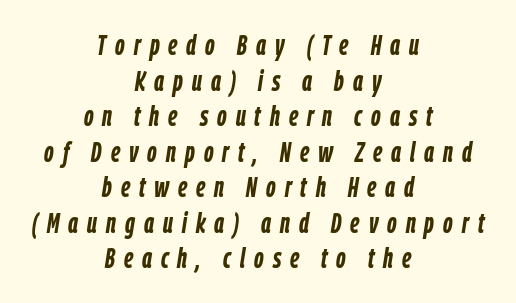
Q: Is the text bold? A: Yes.
Q: Is the text italic (slanted)? A: Yes, it leans right by about 9 degrees.
Q: Is the text underlined? A: No.
Q: How is the paragraph aligned? A: Centered.
Q: Is the spacing between letters normal or unusually wide? A: Unusually wide.
Q: Is the spacing between lines tight, normal or loose? A: Normal.
Q: Width (condensed, normal, or wide)? A: Condensed.
Q: Stroke contrast? A: Low.
Q: x-height? A: Medium.
Q: Monospaced? A: No.
